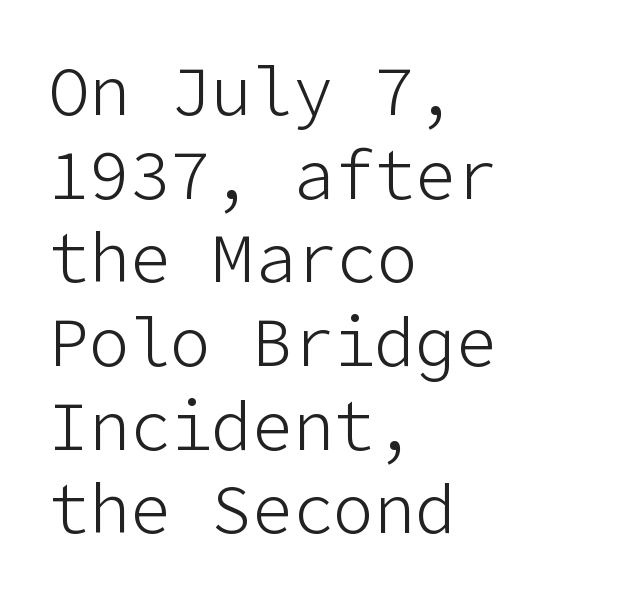
{"serif": "no", "italic": "no", "bold": "no", "weight": "light", "width": "normal", "stroke_contrast": "low", "x_height": "medium", "underline": "no", "align": "left", "line_spacing_ratio": 1.23, "letter_spacing": "normal", "letter_spacing_em": 0.0, "glyph_px": 68}
